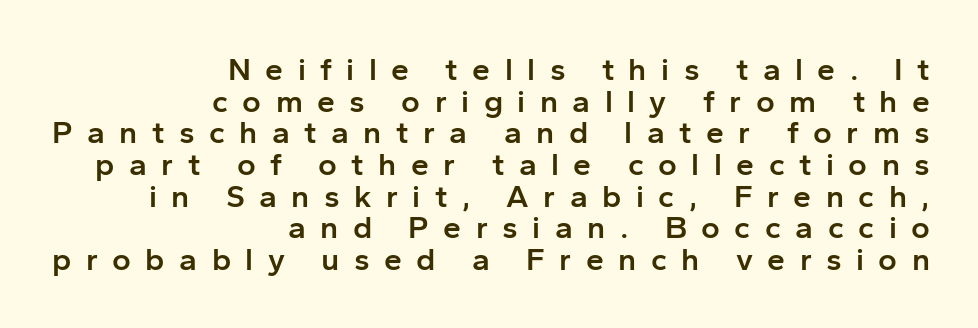
{"serif": "no", "italic": "no", "bold": "semi", "weight": "semibold", "width": "normal", "stroke_contrast": "low", "x_height": "medium", "monospaced": "no", "underline": "no", "align": "right", "line_spacing": "tight", "line_spacing_ratio": 0.99, "letter_spacing": "wide", "letter_spacing_em": 0.45, "glyph_px": 32}
